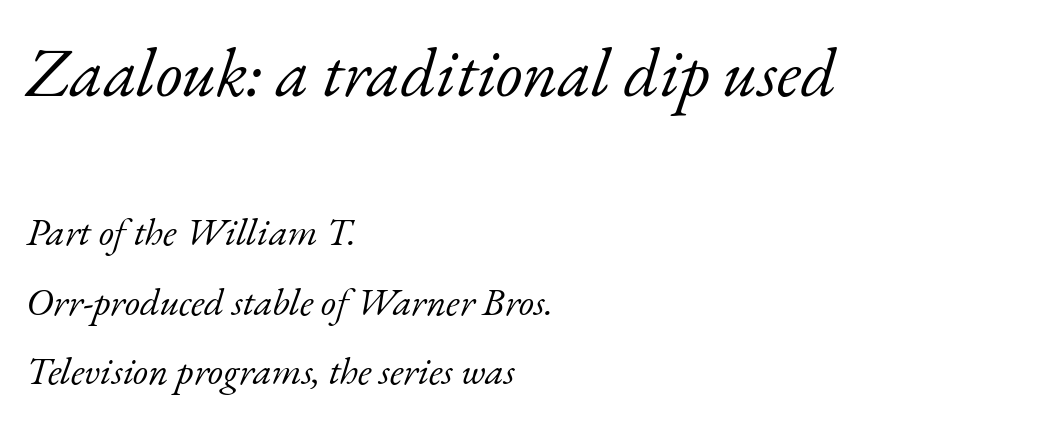
The image shows 69 px light serif type, italic (leaning right); set left-aligned, line spacing 1.79x, normal letter spacing, not underlined; the first (top) block is 1.77x larger; low stroke contrast and a small x-height.
